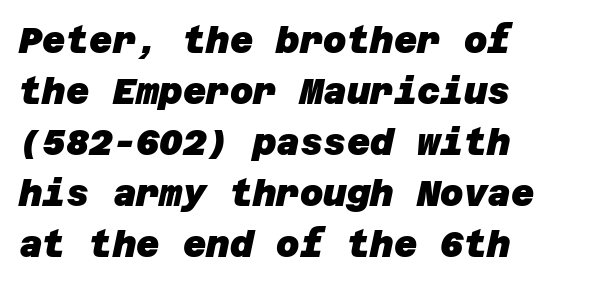
The image shows 36 px heavy sans-serif type; set left-aligned, normal line spacing (1.42x), normal letter spacing, not underlined; low stroke contrast and a large x-height.
